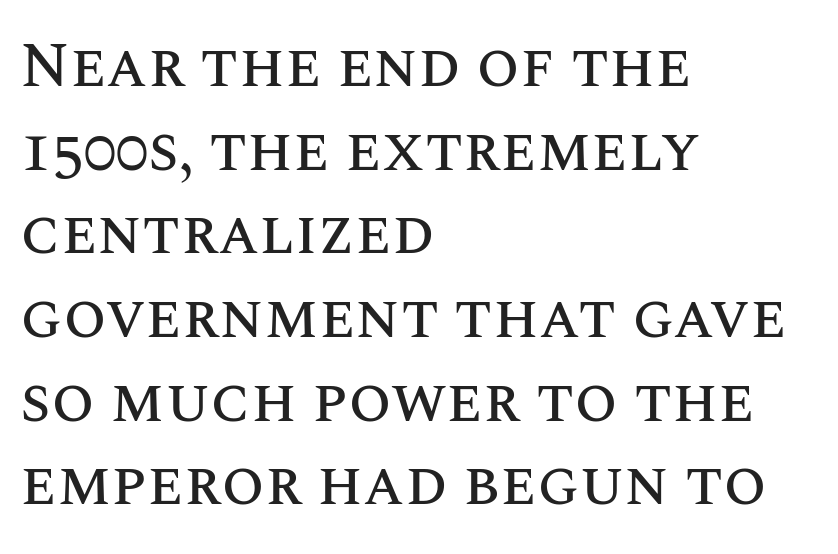
{"italic": "no", "width": "normal", "stroke_contrast": "medium", "x_height": "large", "monospaced": "no", "underline": "no", "align": "left", "line_spacing": "normal", "line_spacing_ratio": 1.35, "letter_spacing": "normal", "letter_spacing_em": 0.0, "glyph_px": 62}
